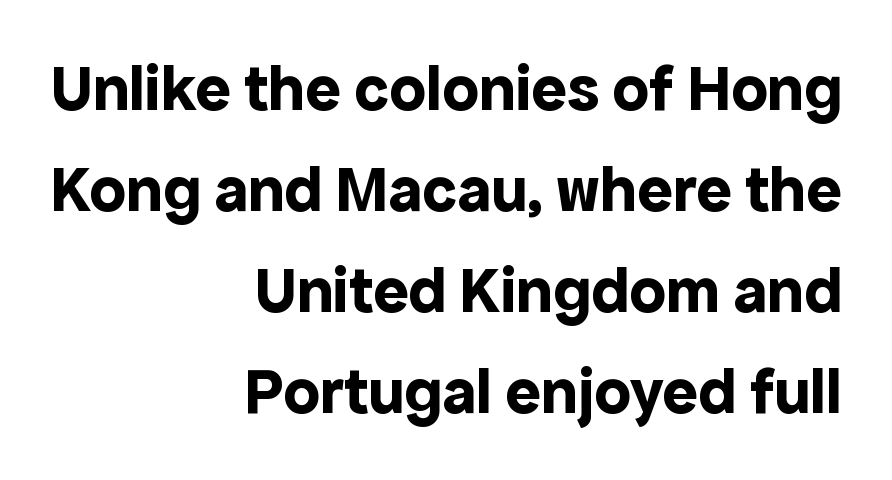
The image shows 66 px bold sans-serif type, upright; set right-aligned, normal line spacing (1.53x), normal letter spacing, not underlined; a medium x-height.
